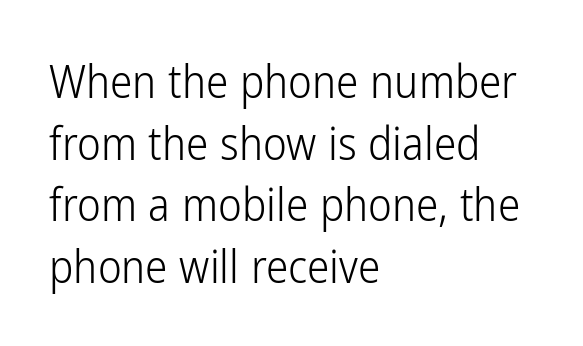
How are the letters spaced? Ordinarily, with no added tracking. Layout note: lines flush left. Unbolded letterforms with no extra heft. Quick note: underline off. This sample has the flowing, uneven cadence of proportional lettering. No italicization has been applied; the sample stays upright.
